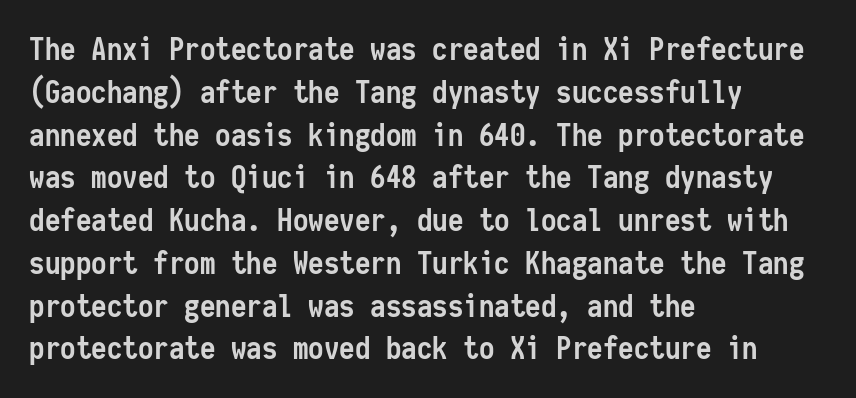
Q: Is the text bold? A: Yes.
Q: Is the text italic (slanted)? A: No, it is upright.
Q: Is the typeface a serif or a sans-serif typeface? A: Sans-serif.
Q: Is the text underlined? A: No.
Q: How is the paragraph aligned? A: Left-aligned.
Q: Is the spacing between letters normal or unusually wide? A: Normal.
Q: Is the spacing between lines tight, normal or loose? A: Normal.
Q: Width (condensed, normal, or wide)? A: Condensed.
Q: Stroke contrast? A: Low.
Q: x-height? A: Medium.
Q: Monospaced? A: Yes.
